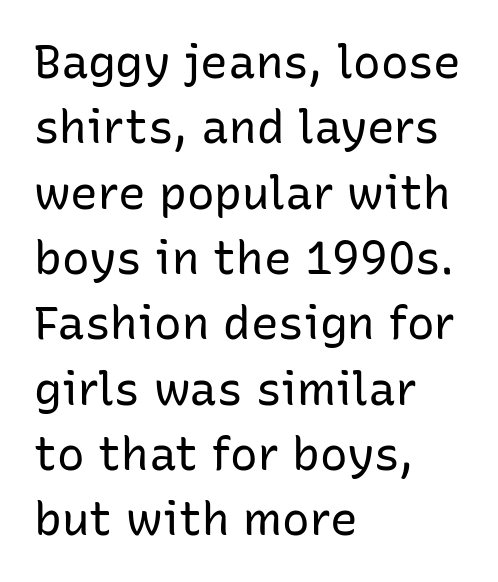
Q: Is the text bold? A: No.
Q: Is the text italic (slanted)? A: No, it is upright.
Q: Is the typeface a serif or a sans-serif typeface? A: Sans-serif.
Q: Is the text underlined? A: No.
Q: How is the paragraph aligned? A: Left-aligned.
Q: Is the spacing between letters normal or unusually wide? A: Normal.
Q: Is the spacing between lines tight, normal or loose? A: Normal.
Q: Width (condensed, normal, or wide)? A: Normal.
Q: Stroke contrast? A: Low.
Q: x-height? A: Medium.
Q: Monospaced? A: No.
